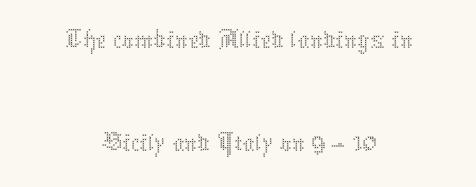
Q: Is the text bold? A: No.
Q: Is the text italic (slanted)? A: No, it is upright.
Q: Is the text underlined? A: No.
Q: How is the paragraph aligned? A: Centered.
Q: Is the spacing between letters normal or unusually wide? A: Normal.
Q: Width (condensed, normal, or wide)? A: Normal.
Q: Stroke contrast? A: Medium.
Q: x-height? A: Medium.
Q: Monospaced? A: No.
